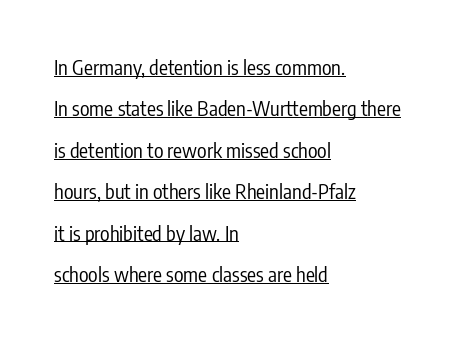
{"italic": "no", "bold": "no", "underline": "yes", "align": "left", "line_spacing": "loose", "line_spacing_ratio": 2.07, "letter_spacing": "normal", "letter_spacing_em": 0.0, "glyph_px": 20}
